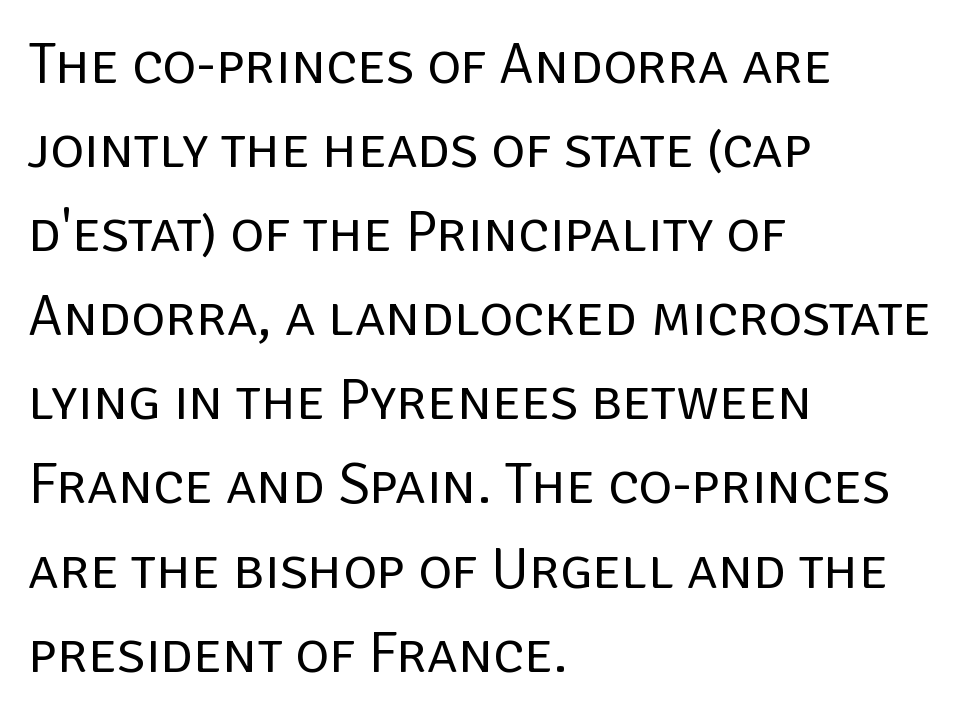
{"serif": "no", "italic": "no", "bold": "no", "weight": "regular", "width": "normal", "stroke_contrast": "low", "x_height": "large", "monospaced": "no", "underline": "no", "align": "left", "line_spacing": "normal", "line_spacing_ratio": 1.45, "letter_spacing": "normal", "letter_spacing_em": 0.0, "glyph_px": 58}
